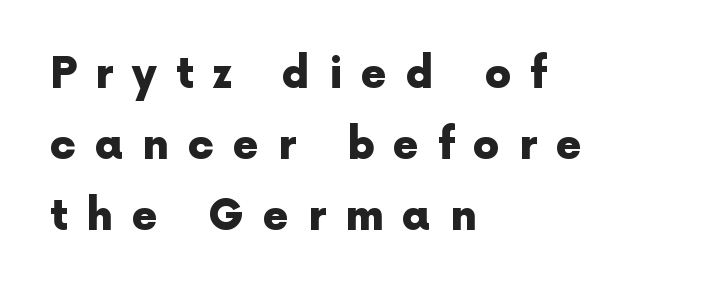
{"serif": "no", "italic": "no", "bold": "yes", "weight": "heavy", "width": "normal", "x_height": "medium", "monospaced": "no", "underline": "no", "align": "left", "line_spacing": "normal", "line_spacing_ratio": 1.69, "letter_spacing": "wide", "letter_spacing_em": 0.45, "glyph_px": 42}
